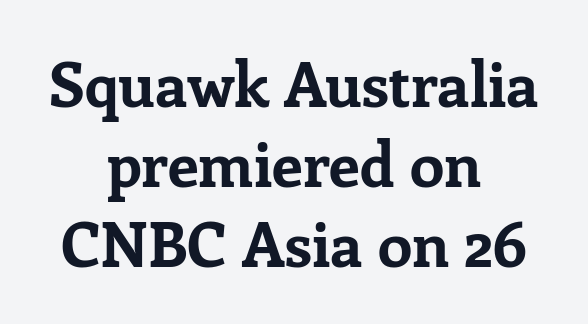
Q: Is the text bold? A: Yes.
Q: Is the text italic (slanted)? A: No, it is upright.
Q: Is the typeface a serif or a sans-serif typeface? A: Serif.
Q: Is the text underlined? A: No.
Q: How is the paragraph aligned? A: Centered.
Q: Is the spacing between letters normal or unusually wide? A: Normal.
Q: Is the spacing between lines tight, normal or loose? A: Normal.
Q: Width (condensed, normal, or wide)? A: Normal.
Q: Stroke contrast? A: Low.
Q: x-height? A: Medium.
Q: Monospaced? A: No.
